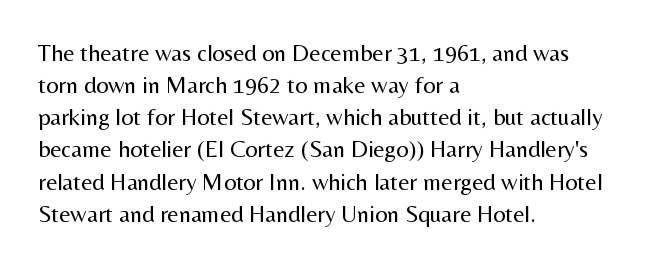
The image shows 24 px text type, upright; set left-aligned, normal line spacing (1.34x), normal letter spacing, not underlined.
